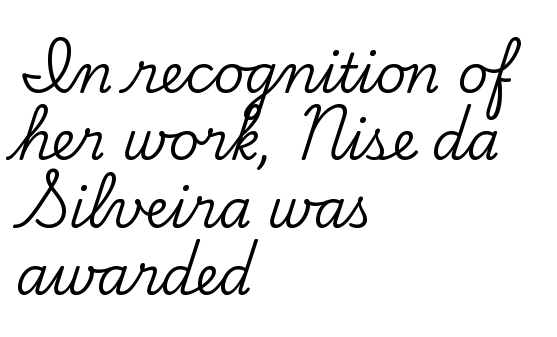
Q: Is the text italic (slanted)? A: Yes.
Q: Is the typeface a serif or a sans-serif typeface? A: Serif.
Q: Is the text underlined? A: No.
Q: How is the paragraph aligned? A: Left-aligned.
Q: Is the spacing between letters normal or unusually wide? A: Normal.
Q: Is the spacing between lines tight, normal or loose? A: Normal.
Q: Width (condensed, normal, or wide)? A: Normal.
Q: Stroke contrast? A: Low.
Q: x-height? A: Small.
Q: Monospaced? A: No.
